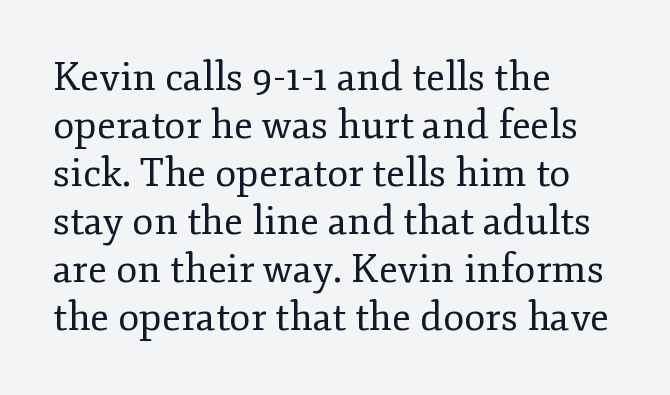
The passage is arranged the way most books set body copy — flush left. The strokes carry an ordinary text weight at most. The passage shown is typed in a proportional face where columns would drift. Does extra space separate the letters? No, they use regular spacing. In terms of posture, this sample is upright. Note: serifs present on the glyphs.
